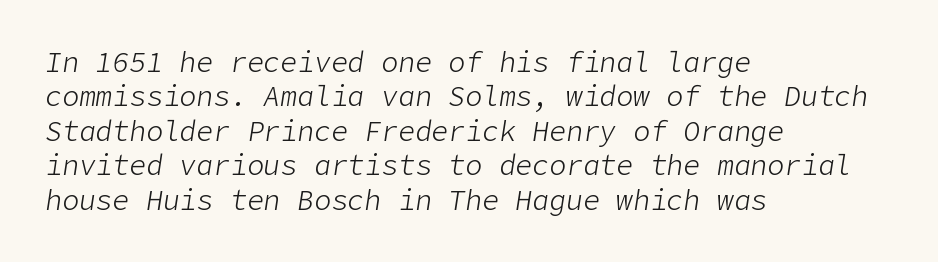
{"italic": "yes", "lean": "right", "slant_degrees": 9, "bold": "no", "weight": "light", "width": "normal", "stroke_contrast": "low", "x_height": "medium", "underline": "no", "align": "left", "line_spacing_ratio": 1.23, "letter_spacing": "normal", "letter_spacing_em": 0.0, "glyph_px": 28}
